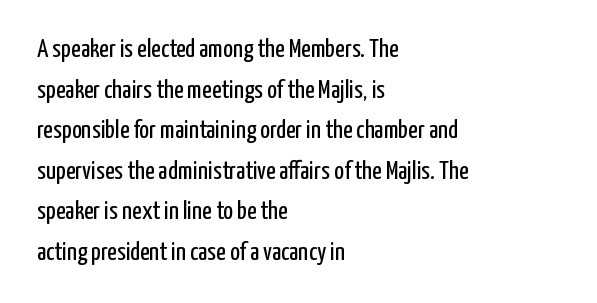
The image shows 26 px text type, upright; set left-aligned, normal line spacing (1.56x), normal letter spacing, not underlined.
